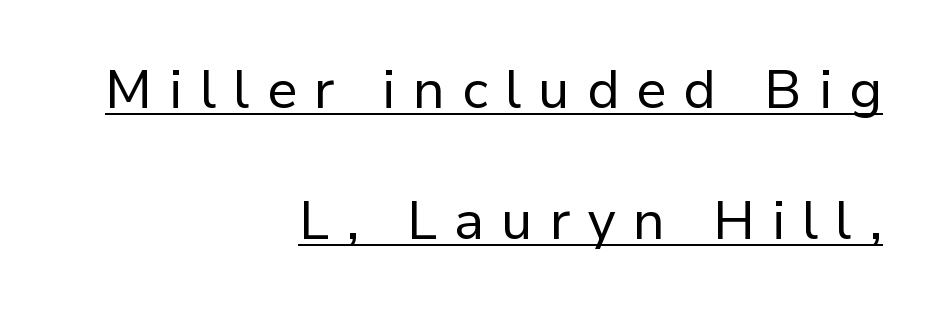
The image shows 54 px regular-weight sans-serif type, upright; set right-aligned, loose line spacing (2.43x), unusually wide letter spacing (+0.31 em), underlined; low stroke contrast and a medium x-height.
